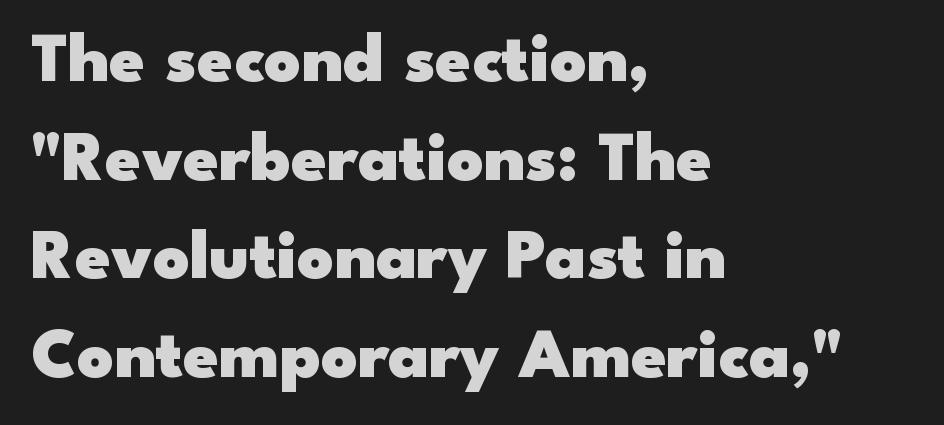
Q: Is the text bold? A: Yes.
Q: Is the text italic (slanted)? A: No, it is upright.
Q: Is the typeface a serif or a sans-serif typeface? A: Sans-serif.
Q: Is the text underlined? A: No.
Q: How is the paragraph aligned? A: Left-aligned.
Q: Is the spacing between letters normal or unusually wide? A: Normal.
Q: Is the spacing between lines tight, normal or loose? A: Normal.
Q: Width (condensed, normal, or wide)? A: Wide.
Q: Stroke contrast? A: Low.
Q: x-height? A: Small.
Q: Monospaced? A: No.
